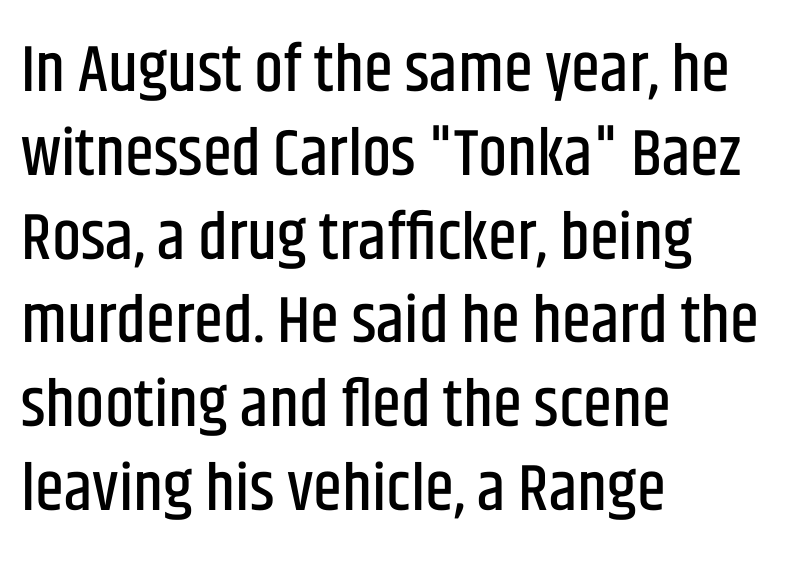
The image shows 66 px condensed sans-serif type, upright; set left-aligned, normal line spacing (1.27x), normal letter spacing, not underlined; low stroke contrast and a large x-height.
